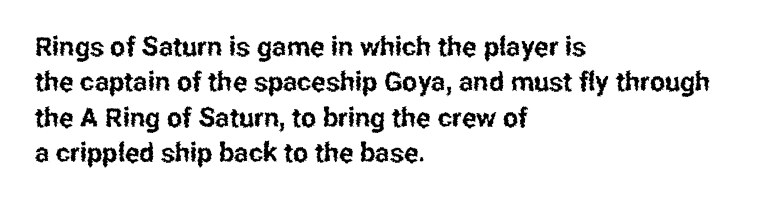
The image shows 27 px text type, upright; set left-aligned, normal line spacing (1.31x), normal letter spacing, not underlined.
